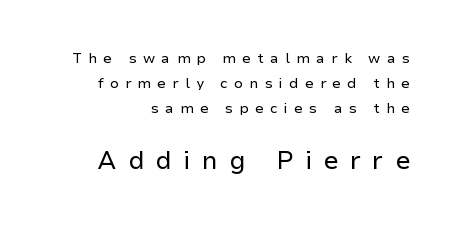
The image shows 25 px text type, upright; set line spacing 1.79x, unusually wide letter spacing (+0.45 em), not underlined; the second (bottom) block is 1.79x larger.
